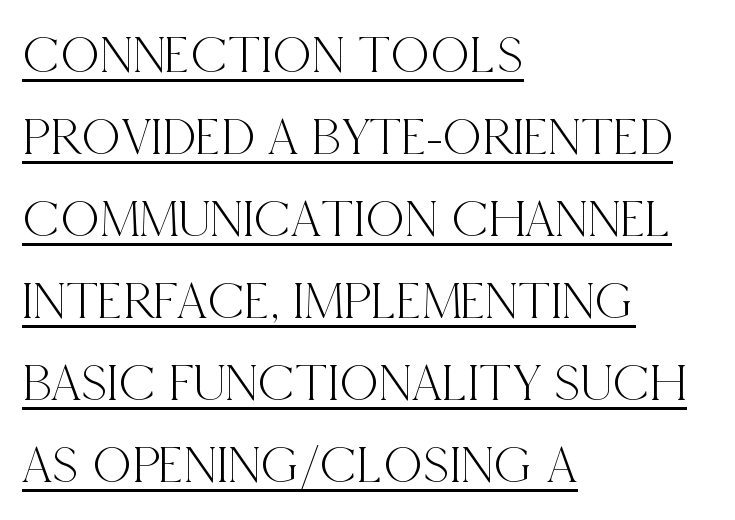
{"serif": "yes", "italic": "no", "width": "condensed", "x_height": "large", "monospaced": "no", "underline": "yes", "align": "left", "line_spacing": "normal", "line_spacing_ratio": 1.52, "letter_spacing": "normal", "letter_spacing_em": 0.0, "glyph_px": 54}
